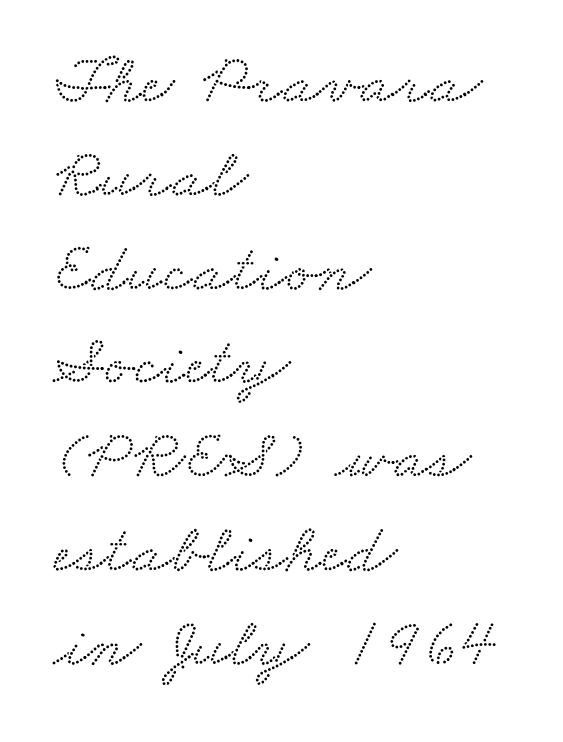
{"serif": "yes", "width": "wide", "stroke_contrast": "low", "x_height": "small", "monospaced": "no", "underline": "no", "align": "left", "line_spacing": "normal", "line_spacing_ratio": 1.34, "letter_spacing": "normal", "letter_spacing_em": 0.0, "glyph_px": 70}
